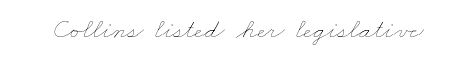
The image shows 28 px thin, wide type; set normal letter spacing, not underlined; low stroke contrast and a small x-height.
